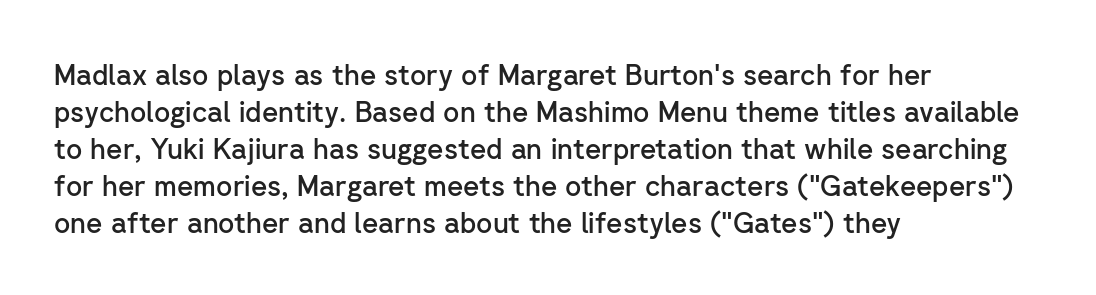
{"serif": "no", "italic": "no", "bold": "semi", "weight": "semibold", "width": "normal", "stroke_contrast": "low", "x_height": "medium", "monospaced": "no", "underline": "no", "align": "left", "line_spacing": "normal", "line_spacing_ratio": 1.32, "letter_spacing": "normal", "letter_spacing_em": 0.0, "glyph_px": 28}
